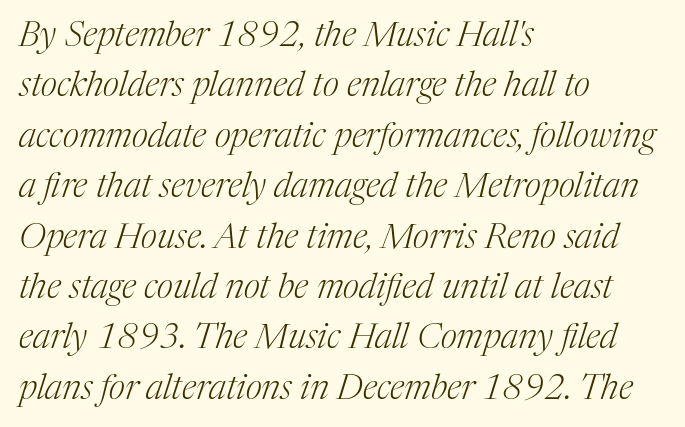
The image shows 35 px light serif type, italic (leaning right); set left-aligned, normal line spacing (1.44x), normal letter spacing, not underlined; medium stroke contrast and a medium x-height.
